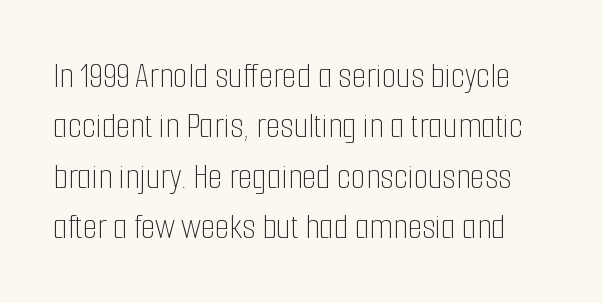
The image shows 37 px thin, condensed type, upright; set normal line spacing (1.36x), normal letter spacing, not underlined; low stroke contrast and a medium x-height.
